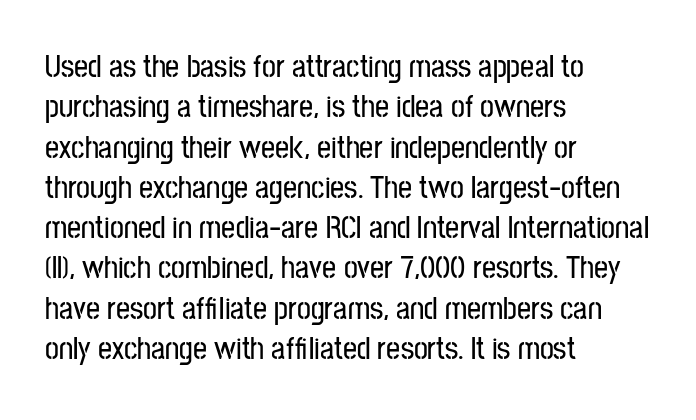
{"serif": "no", "italic": "no", "width": "condensed", "stroke_contrast": "low", "x_height": "medium", "monospaced": "no", "underline": "no", "align": "left", "line_spacing": "normal", "line_spacing_ratio": 1.3, "letter_spacing": "normal", "letter_spacing_em": 0.0, "glyph_px": 31}
